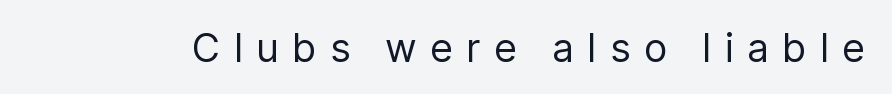
The image shows 39 px regular-weight sans-serif type, upright; set unusually wide letter spacing (+0.34 em), not underlined; low stroke contrast and a medium x-height.
